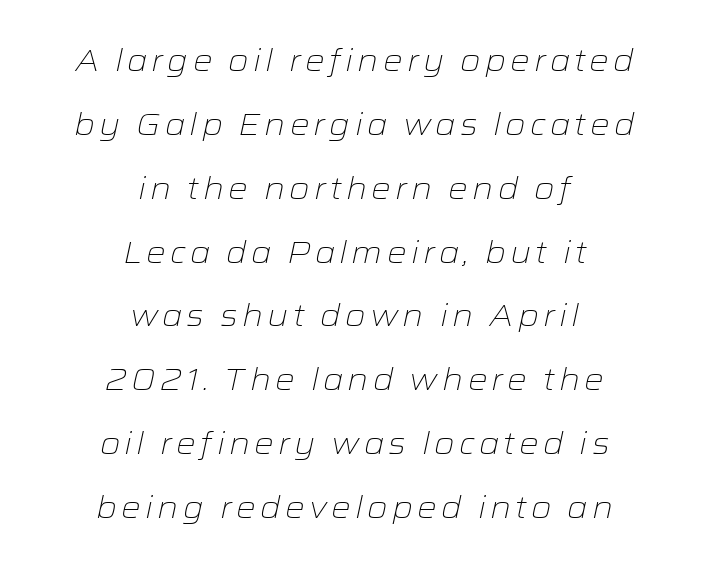
Characters are canted at an angle relative to the baseline's perpendicular. Compared with a flush-left layout, this one balances lines on the center instead. Stroke thickness stays within the range of a standard reading face or lighter. The passage shown stacks its lines with a broad gap.
